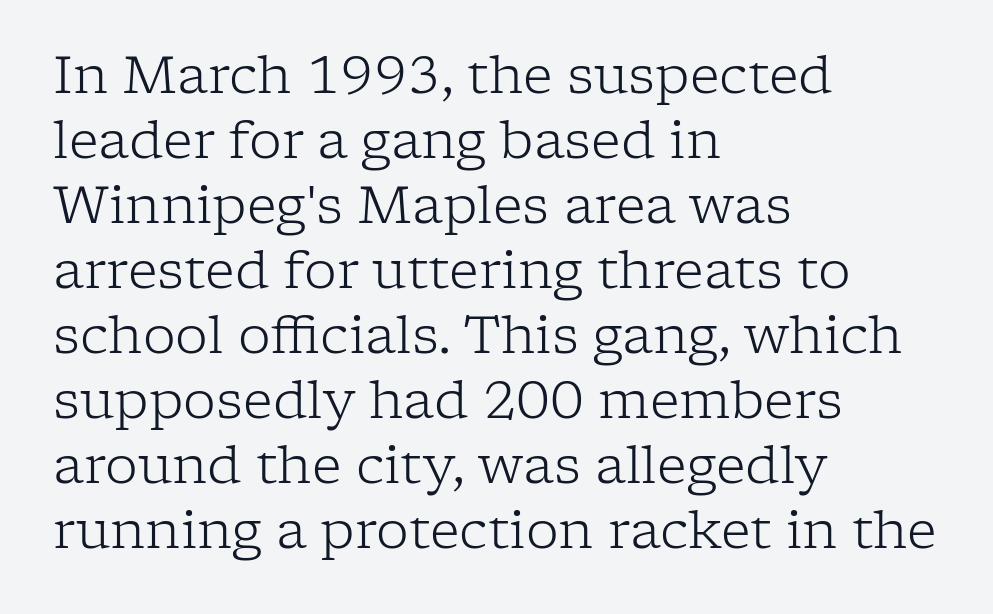
Default kerning and tracking; the words read as compact shapes. Italic: no, the glyphs are upright roman. The ragged edge is on the right, which tells us the setting is flush left. A typesetter would call this proportional, since set widths differ per character. Anything drawn beneath the words? Only blank space. Weight class: somewhere from thin through regular.
